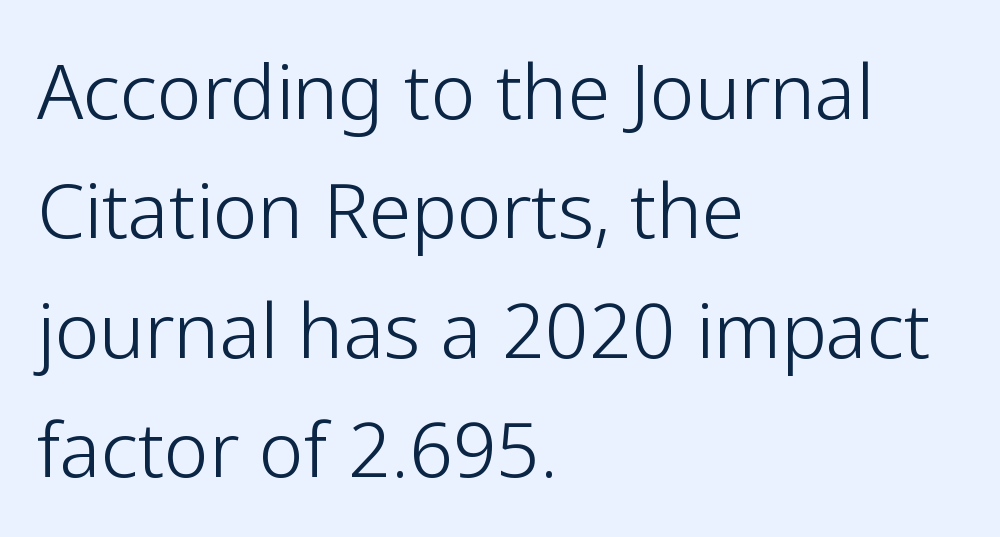
Q: Is the text bold? A: No.
Q: Is the text italic (slanted)? A: No, it is upright.
Q: Is the typeface a serif or a sans-serif typeface? A: Sans-serif.
Q: Is the text underlined? A: No.
Q: How is the paragraph aligned? A: Left-aligned.
Q: Is the spacing between letters normal or unusually wide? A: Normal.
Q: Is the spacing between lines tight, normal or loose? A: Normal.
Q: Width (condensed, normal, or wide)? A: Normal.
Q: Stroke contrast? A: Low.
Q: x-height? A: Medium.
Q: Monospaced? A: No.
